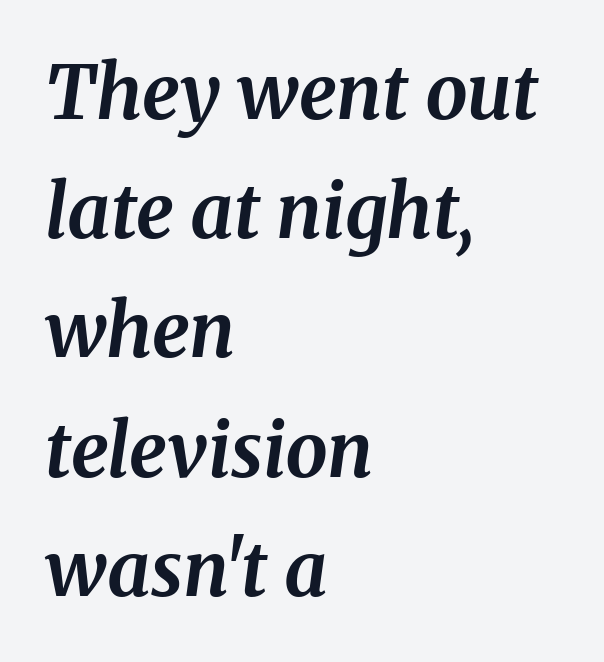
Q: Is the text bold? A: Yes.
Q: Is the text italic (slanted)? A: Yes, it leans right by about 8 degrees.
Q: Is the typeface a serif or a sans-serif typeface? A: Serif.
Q: Is the text underlined? A: No.
Q: How is the paragraph aligned? A: Left-aligned.
Q: Is the spacing between letters normal or unusually wide? A: Normal.
Q: Is the spacing between lines tight, normal or loose? A: Normal.
Q: Width (condensed, normal, or wide)? A: Normal.
Q: Stroke contrast? A: Medium.
Q: x-height? A: Medium.
Q: Monospaced? A: No.
